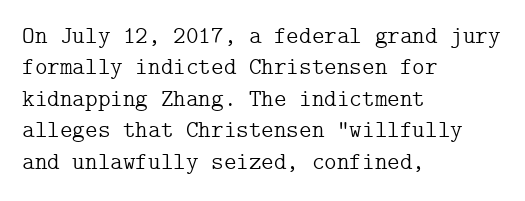
{"italic": "no", "bold": "no", "underline": "no", "align": "left", "line_spacing": "normal", "line_spacing_ratio": 1.31, "letter_spacing": "normal", "letter_spacing_em": 0.0, "glyph_px": 24}
